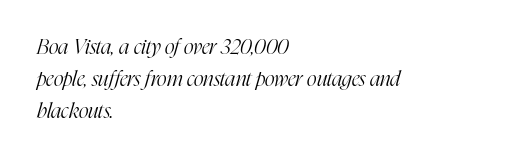
Q: Is the text bold? A: No.
Q: Is the text italic (slanted)? A: Yes, it leans right by about 16 degrees.
Q: Is the text underlined? A: No.
Q: How is the paragraph aligned? A: Left-aligned.
Q: Is the spacing between letters normal or unusually wide? A: Normal.
Q: Is the spacing between lines tight, normal or loose? A: Normal.
